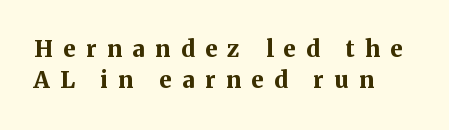
A normal amount of white space separates one row of letters from the next. Leftover space on each line is placed entirely after the last word. The foot of each line stays bare and open. The rendering inserts visible extra space after every character. Every character sits straight up, as roman type does.
